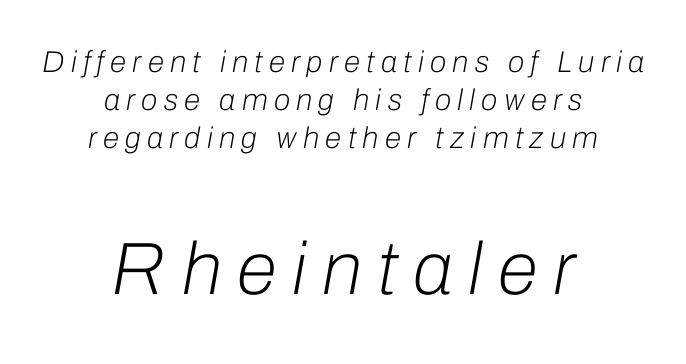
Varying glyph widths throughout — classic text-font behaviour. Size contrast runs from small at the top to large at the bottom. The type is letterspaced generously, with wide tracking. Compared with ordinary roman type, these characters are visibly tilted. Think standard paragraph weight, or any step lighter than that.
